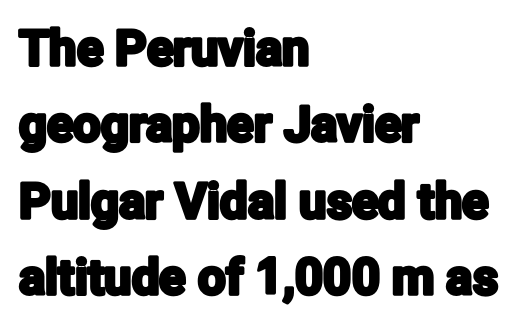
The image shows 49 px condensed sans-serif type, upright; set left-aligned, normal line spacing (1.56x), normal letter spacing, not underlined; low stroke contrast and a medium x-height.
